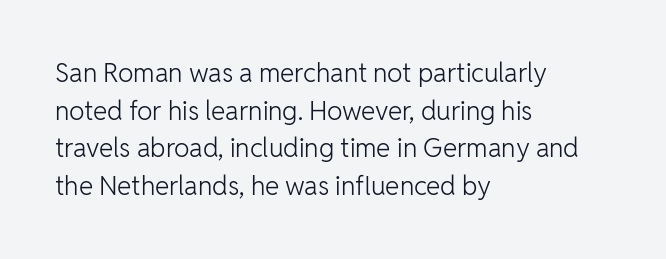
The image shows 26 px text type, upright; set left-aligned, normal line spacing (1.45x), normal letter spacing, not underlined.
